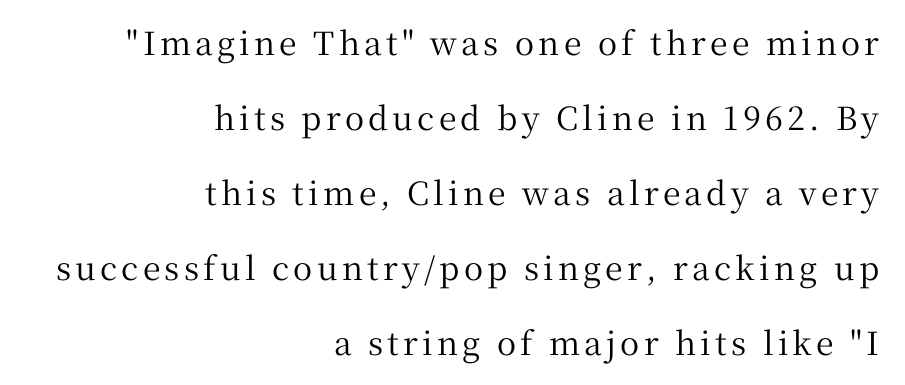
Q: Is the text italic (slanted)? A: No, it is upright.
Q: Is the typeface a serif or a sans-serif typeface? A: Serif.
Q: Is the text underlined? A: No.
Q: How is the paragraph aligned? A: Right-aligned.
Q: Is the spacing between lines tight, normal or loose? A: Loose.
Q: Width (condensed, normal, or wide)? A: Normal.
Q: Stroke contrast? A: Medium.
Q: x-height? A: Medium.
Q: Monospaced? A: No.
